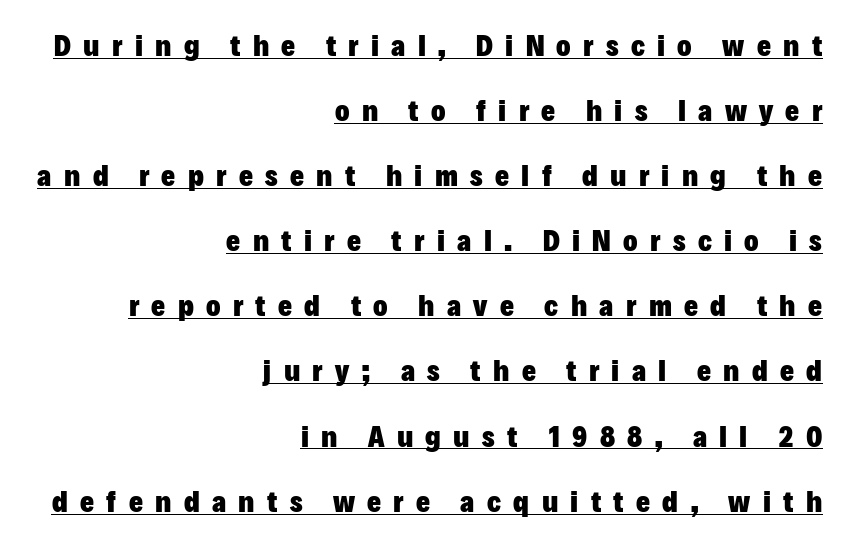
Posture: straight, roman, zero tilt. Letter spacing: wide. This sample uses a sans-serif face. How heavy is the stroke? Heavy — this is a bold. The compositor pushed each line to the right boundary. The designer dialed line spacing up above the default.
